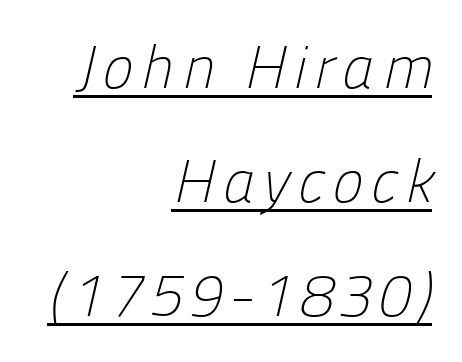
{"serif": "no", "bold": "no", "weight": "light", "width": "normal", "stroke_contrast": "low", "x_height": "medium", "monospaced": "no", "underline": "yes", "align": "right", "line_spacing": "loose", "line_spacing_ratio": 1.9, "glyph_px": 60}
